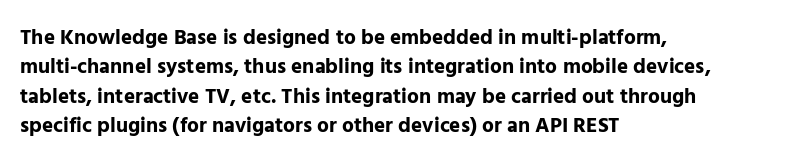
The image shows 21 px bold type, upright; set left-aligned, normal line spacing (1.4x), normal letter spacing, not underlined.
